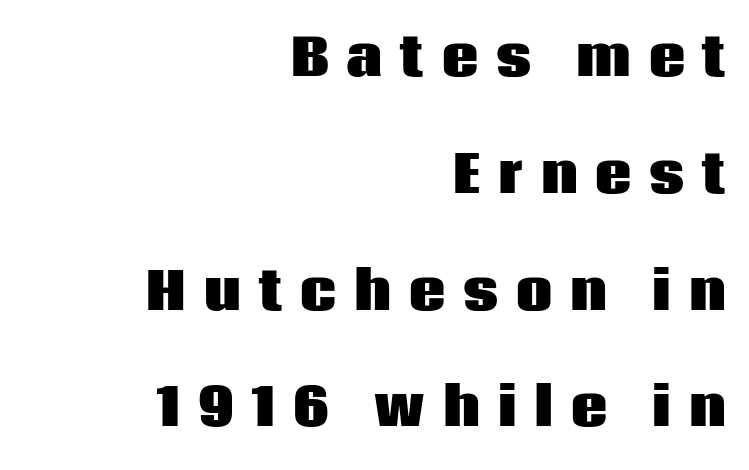
Q: Is the text bold? A: Yes.
Q: Is the text italic (slanted)? A: No, it is upright.
Q: Is the typeface a serif or a sans-serif typeface? A: Sans-serif.
Q: Is the text underlined? A: No.
Q: How is the paragraph aligned? A: Right-aligned.
Q: Is the spacing between letters normal or unusually wide? A: Unusually wide.
Q: Is the spacing between lines tight, normal or loose? A: Loose.
Q: Width (condensed, normal, or wide)? A: Normal.
Q: Stroke contrast? A: Low.
Q: x-height? A: Large.
Q: Monospaced? A: No.
